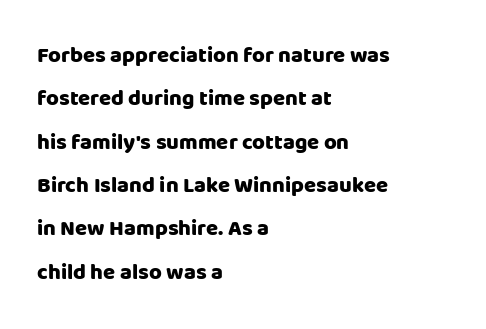
The image shows 22 px bold type, upright; set left-aligned, loose line spacing (1.97x), normal letter spacing, not underlined.
